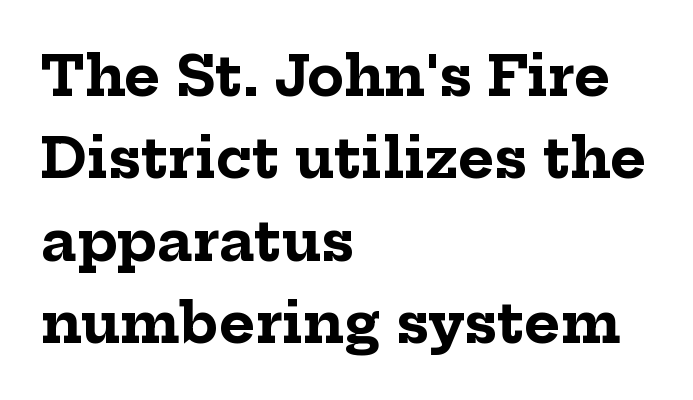
Summary of weight: heavy, a full bold. The glyphs are unaccompanied by any horizontal stroke below them. Short and long lines alike share a common starting point at left. Nothing unusual about the tracking: characters are spaced as the font intends. This is the regular roman posture of the typeface. The rendering shows small feet on the letterforms — a serif design.
